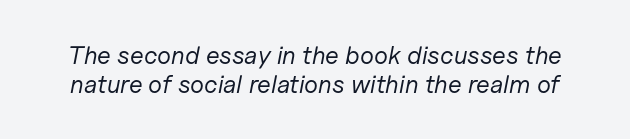
What stands out about the letter spacing? Nothing — it is the standard amount. This is not heavy type; no bold has been used. The font's italic variant was chosen for this text. Just letters on the line, the space beneath them empty.
